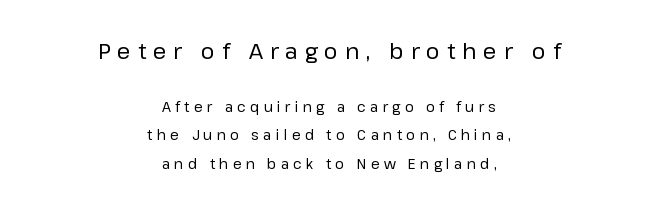
The image shows 22 px text type, upright; set centered, loose line spacing (2.02x), unusually wide letter spacing (+0.31 em), not underlined; the first (top) block is 1.57x larger.
